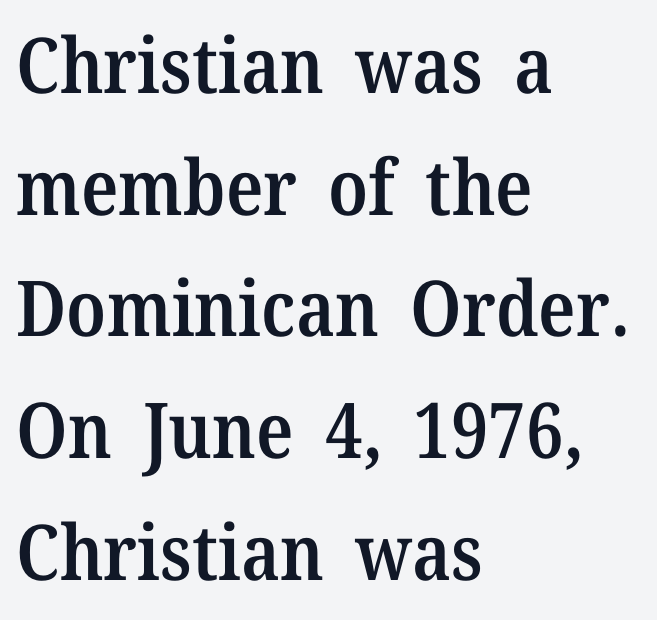
{"serif": "yes", "italic": "no", "bold": "semi", "weight": "semibold", "width": "normal", "stroke_contrast": "medium", "x_height": "medium", "monospaced": "no", "underline": "no", "align": "left", "line_spacing": "normal", "line_spacing_ratio": 1.58, "letter_spacing": "normal", "letter_spacing_em": 0.0, "glyph_px": 77}
